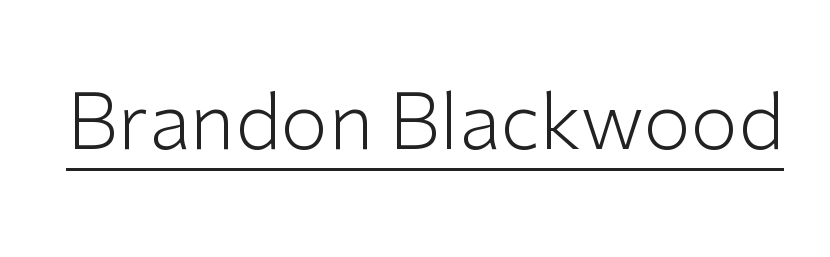
Q: Is the text bold? A: No.
Q: Is the text italic (slanted)? A: No, it is upright.
Q: Is the typeface a serif or a sans-serif typeface? A: Sans-serif.
Q: Is the text underlined? A: Yes.
Q: Is the spacing between letters normal or unusually wide? A: Normal.
Q: Width (condensed, normal, or wide)? A: Normal.
Q: Stroke contrast? A: Low.
Q: x-height? A: Medium.
Q: Monospaced? A: No.
